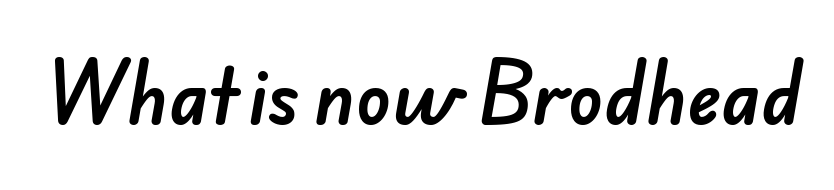
The image shows 72 px sans-serif type; set normal letter spacing, not underlined; low stroke contrast and a small x-height.
